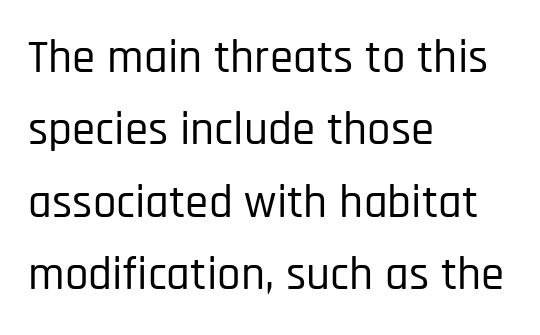
{"serif": "no", "italic": "no", "width": "condensed", "stroke_contrast": "low", "x_height": "large", "monospaced": "no", "underline": "no", "align": "left", "line_spacing": "normal", "line_spacing_ratio": 1.54, "letter_spacing": "normal", "letter_spacing_em": 0.0, "glyph_px": 47}
